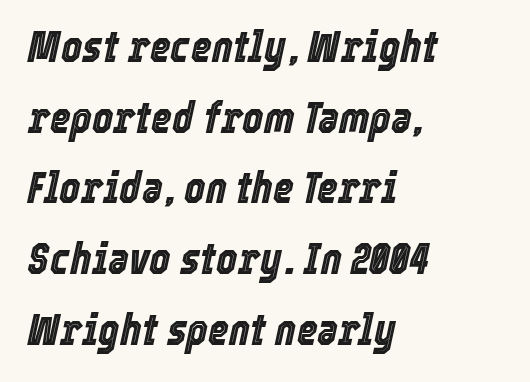
The image shows 45 px condensed type, italic (leaning right); set left-aligned, normal line spacing (1.57x), normal letter spacing, not underlined; a medium x-height.
